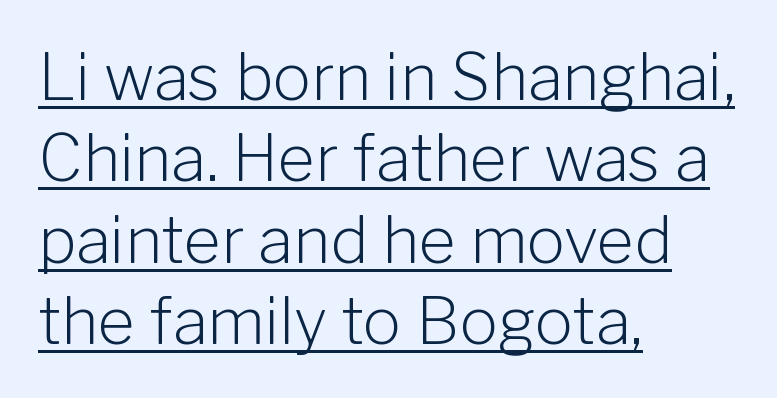
Weight: in the light-to-regular range. The block of text has a typical density, with ordinary space between rows. The designer went with a sans here, leaving each stem footless. The specimen includes a rule beneath the text block's lines.
